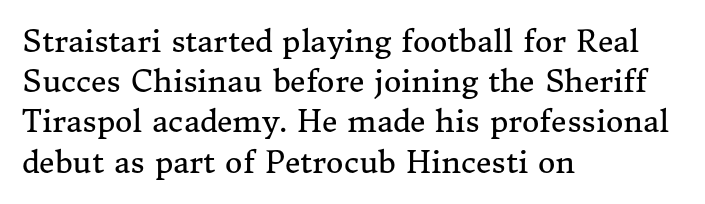
Words float on clear page, feet unadorned. A roman cut, with each character standing at attention. The typesetter chose a ragged-right arrangement here. Evenly set lines give the paragraph a standard silhouette.
